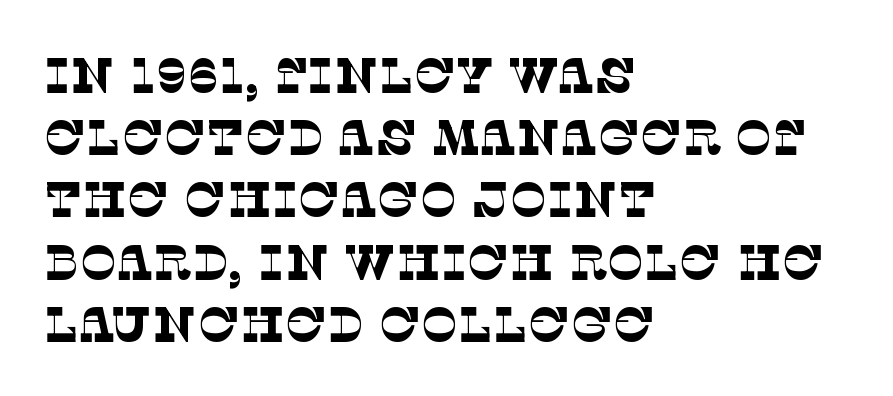
The image shows 49 px thin serif type; set left-aligned, normal line spacing (1.27x), normal letter spacing, not underlined; low stroke contrast and a large x-height.
